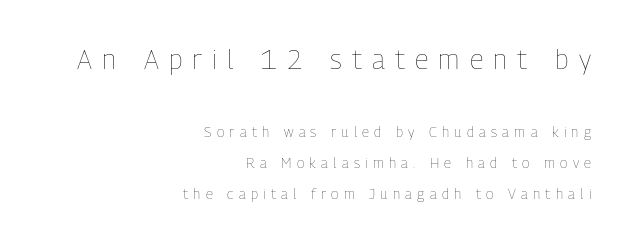
The image shows 27 px text type, upright; set right-aligned, loose line spacing (2.21x), unusually wide letter spacing (+0.38 em), not underlined; the first (top) block is 1.93x larger.
